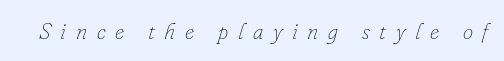
The strokes are not fattened; the text isn't bold. In terms of posture, this sample is oblique. Descender tails drop into unmarked territory. The rendering inserts visible extra space after every character.
